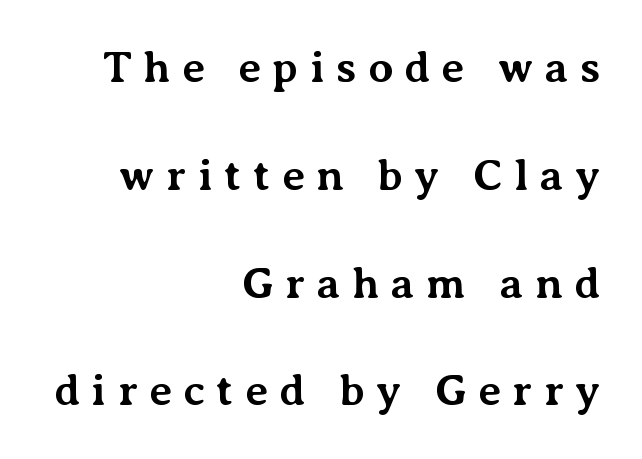
The image shows 44 px bold serif type, upright; set right-aligned, loose line spacing (2.45x), unusually wide letter spacing (+0.26 em), not underlined; medium stroke contrast and a medium x-height.
